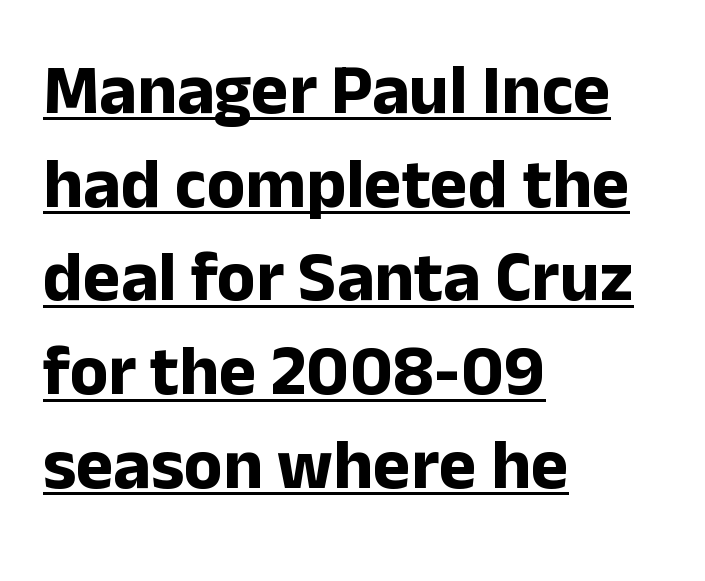
{"serif": "no", "italic": "no", "bold": "yes", "weight": "bold", "width": "normal", "stroke_contrast": "low", "x_height": "medium", "monospaced": "no", "underline": "yes", "align": "left", "line_spacing": "normal", "line_spacing_ratio": 1.32, "letter_spacing": "normal", "letter_spacing_em": 0.0, "glyph_px": 71}
